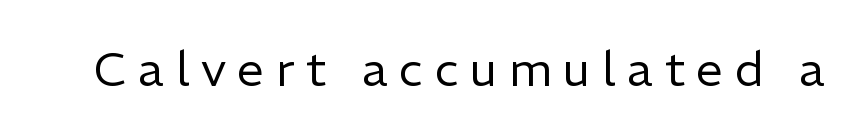
{"serif": "no", "italic": "no", "bold": "no", "weight": "regular", "width": "normal", "stroke_contrast": "low", "x_height": "medium", "monospaced": "no", "underline": "no", "letter_spacing": "wide", "letter_spacing_em": 0.24, "glyph_px": 48}
